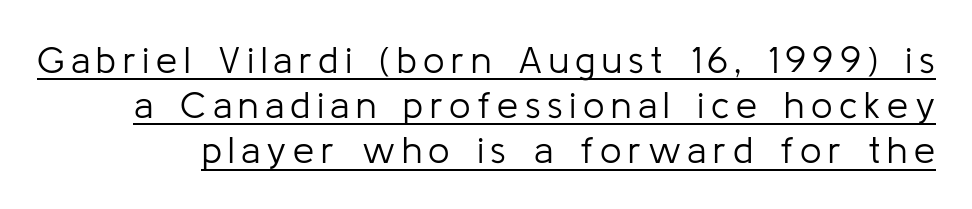
{"serif": "no", "italic": "no", "bold": "no", "weight": "light", "width": "normal", "stroke_contrast": "low", "x_height": "medium", "monospaced": "no", "underline": "yes", "line_spacing_ratio": 1.19, "glyph_px": 38}
